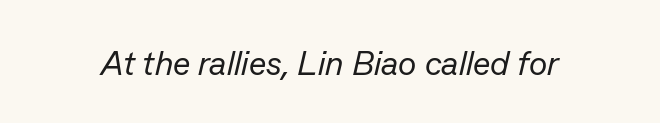
Looking at the ascenders, they clearly lean. The tracking reads as untouched default to a designer's eye. Lines of text with bare space underneath. The font sits on the lighter half of the weight spectrum, regular included. Note the varied advance widths — an 'i' is clearly narrower than an 'm'.
